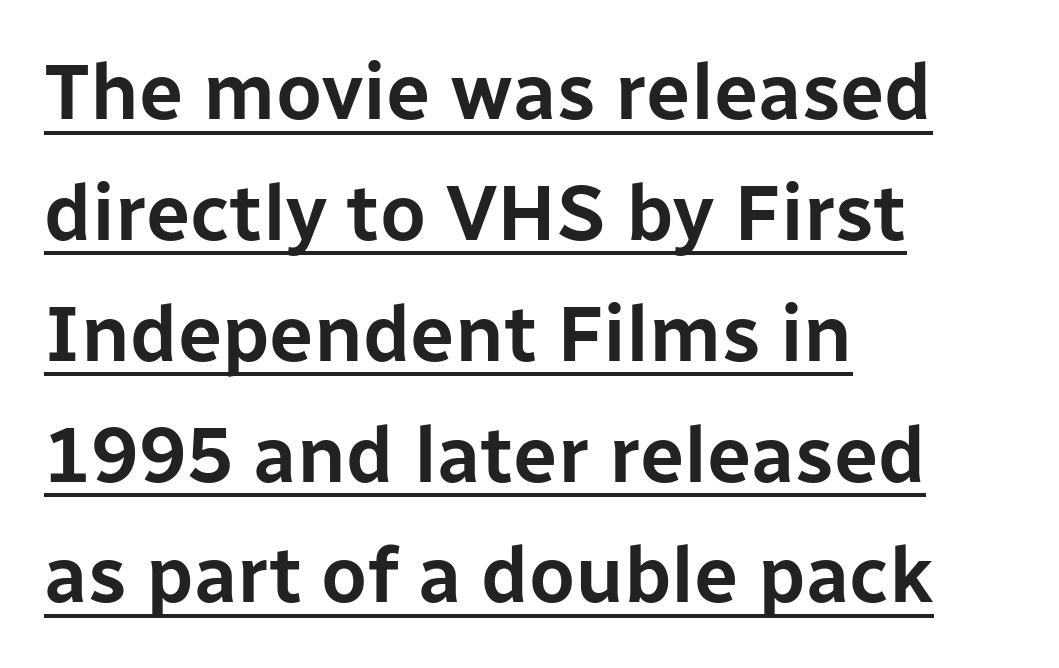
A typesetter would call this proportional, since set widths differ per character. The rendering uses a moderate line-height, typical for paragraphs. Nothing sits at the stroke ends, so this counts as sans-serif. You could call the tracking neutral — neither tight nor loose. Every word sits above its own underline. Do the letters lean? They stand straight.
